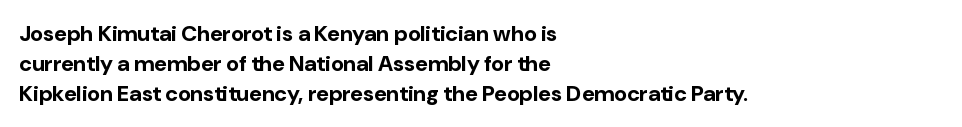
{"italic": "no", "bold": "yes", "underline": "no", "align": "left", "line_spacing": "normal", "line_spacing_ratio": 1.36, "letter_spacing": "normal", "letter_spacing_em": 0.0, "glyph_px": 22}
